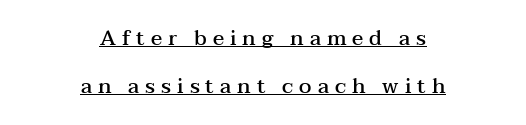
The font is running at a semibold setting, under full bold. The vertical gap from one line to the next is large. Casual observation: everything's sitting right in the middle. The face used here appears with an underline applied.
